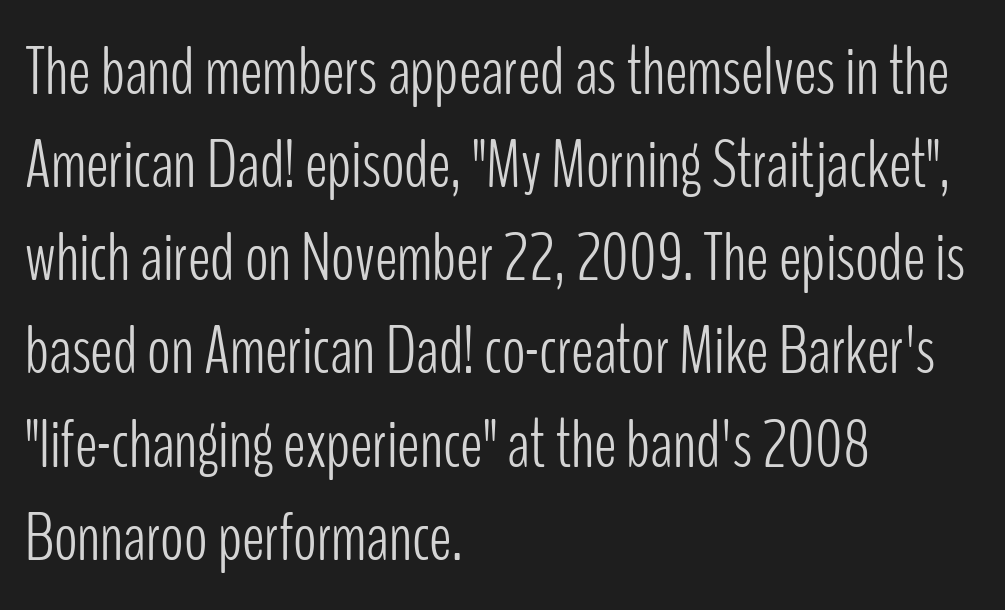
Q: Is the text bold? A: No.
Q: Is the text italic (slanted)? A: No, it is upright.
Q: Is the typeface a serif or a sans-serif typeface? A: Sans-serif.
Q: Is the text underlined? A: No.
Q: How is the paragraph aligned? A: Left-aligned.
Q: Is the spacing between letters normal or unusually wide? A: Normal.
Q: Is the spacing between lines tight, normal or loose? A: Normal.
Q: Width (condensed, normal, or wide)? A: Condensed.
Q: Stroke contrast? A: Low.
Q: x-height? A: Medium.
Q: Monospaced? A: No.
